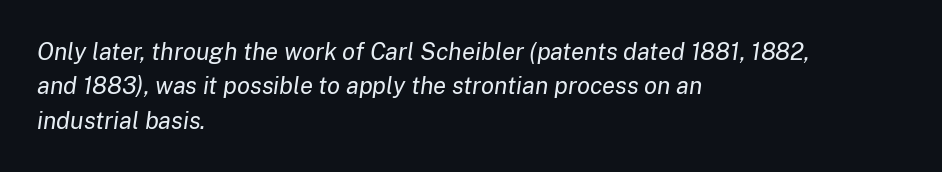
The text carries the slant typical of an italic or oblique font. Default kerning and tracking; the words read as compact shapes. The vertical gap from one line to the next is medium. Each line starts at the same left margin while the right side varies.
